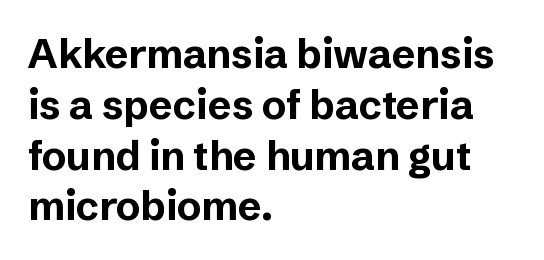
Honestly, the letter spacing is just normal — you wouldn't notice it. Unmarked baselines from the first word to the last. Horizontal bands of white between lines are of average thickness. The face used here has the dense, thick strokes of a bold. The specimen reads as upright at a glance.
